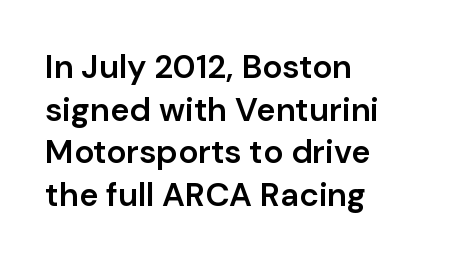
Tall strokes in this sample are plumb rather than angled. The rag falls on the right side of this text block. Compared with an ordinary text face, these strokes are moderately heavier — a semibold. Character widths vary here, with narrow letters taking less room than wide ones. In terms of letterspacing, this is plain default setting.
